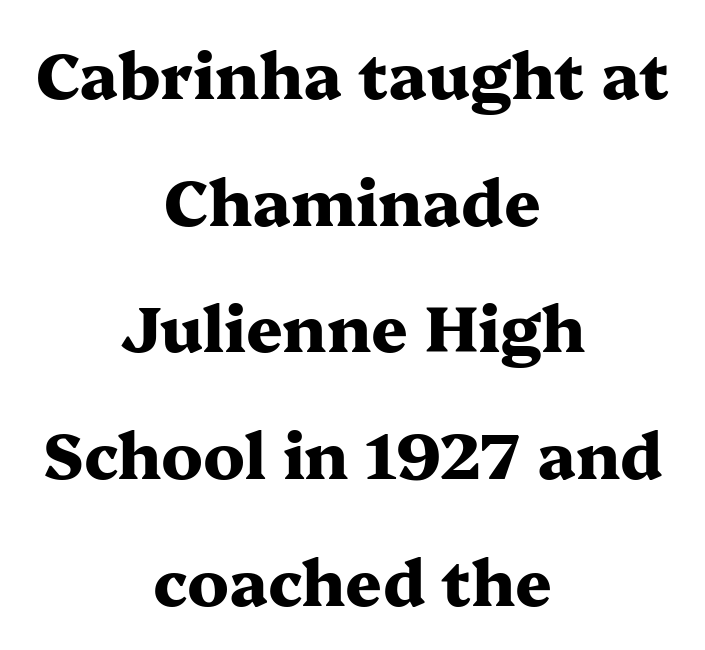
Q: Is the text bold? A: Yes.
Q: Is the text italic (slanted)? A: No, it is upright.
Q: Is the typeface a serif or a sans-serif typeface? A: Serif.
Q: Is the text underlined? A: No.
Q: How is the paragraph aligned? A: Centered.
Q: Is the spacing between letters normal or unusually wide? A: Normal.
Q: Is the spacing between lines tight, normal or loose? A: Loose.
Q: Width (condensed, normal, or wide)? A: Wide.
Q: Stroke contrast? A: Medium.
Q: x-height? A: Medium.
Q: Monospaced? A: No.
